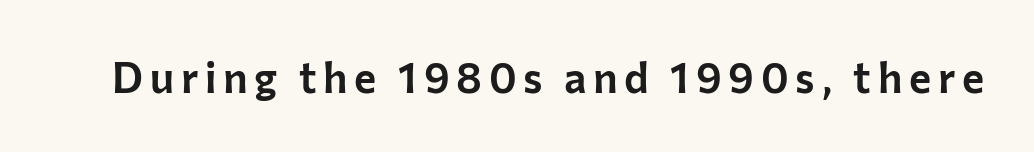
The image shows 42 px sans-serif type, upright; set not underlined; low stroke contrast and a medium x-height.
